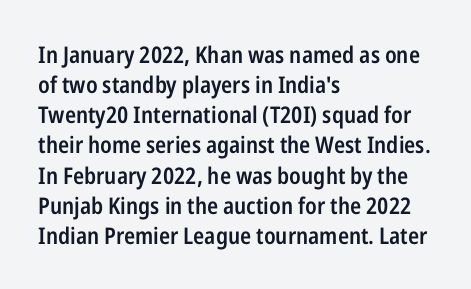
How are the letters spaced? Ordinarily, with no added tracking. Ordinary non-slanted type is in use. Notice the strokes are somewhat thickened but not fully heavy: this is a semibold. Descenders are the only things crossing below the line.
